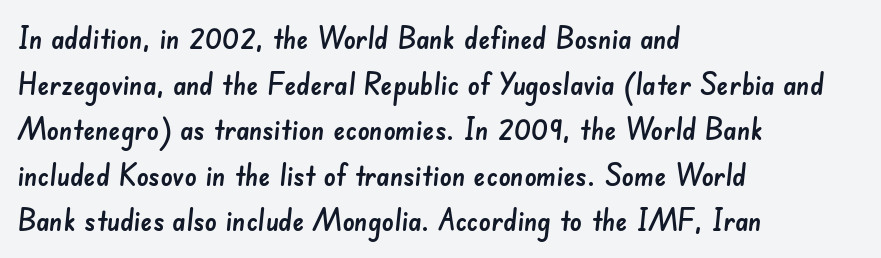
{"serif": "no", "width": "normal", "stroke_contrast": "low", "x_height": "small", "monospaced": "no", "underline": "no", "align": "left", "line_spacing": "normal", "line_spacing_ratio": 1.52, "letter_spacing": "normal", "letter_spacing_em": 0.0, "glyph_px": 30}
